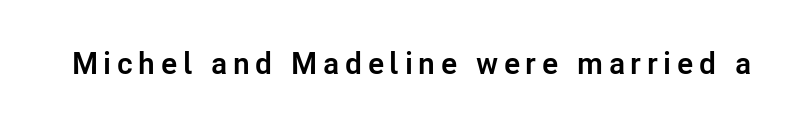
Q: Is the text bold? A: Yes.
Q: Is the text italic (slanted)? A: No, it is upright.
Q: Is the typeface a serif or a sans-serif typeface? A: Sans-serif.
Q: Is the text underlined? A: No.
Q: Width (condensed, normal, or wide)? A: Normal.
Q: Stroke contrast? A: Low.
Q: x-height? A: Medium.
Q: Monospaced? A: No.
